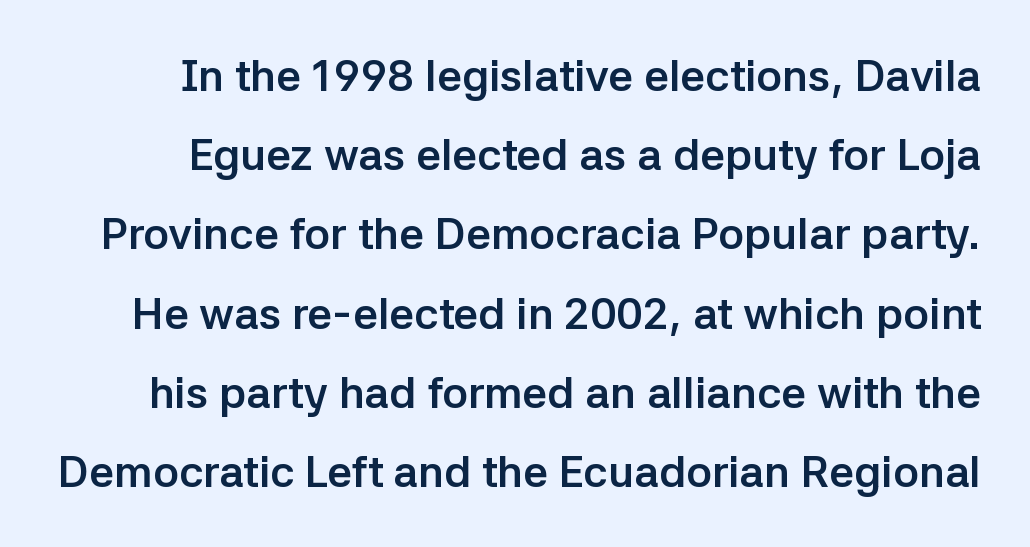
Q: Is the text bold? A: Yes.
Q: Is the text italic (slanted)? A: No, it is upright.
Q: Is the typeface a serif or a sans-serif typeface? A: Sans-serif.
Q: Is the text underlined? A: No.
Q: Is the spacing between letters normal or unusually wide? A: Normal.
Q: Width (condensed, normal, or wide)? A: Normal.
Q: Stroke contrast? A: Low.
Q: x-height? A: Medium.
Q: Monospaced? A: No.
